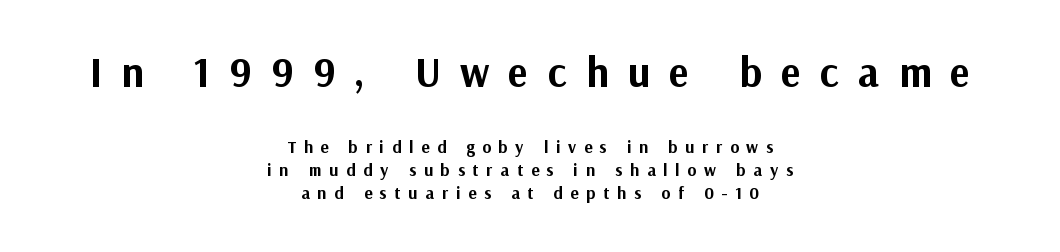
Q: Is the text bold? A: Yes.
Q: Is the text italic (slanted)? A: No, it is upright.
Q: Is the typeface a serif or a sans-serif typeface? A: Sans-serif.
Q: Is the text underlined? A: No.
Q: How is the paragraph aligned? A: Centered.
Q: Is the spacing between letters normal or unusually wide? A: Unusually wide.
Q: Is the spacing between lines tight, normal or loose? A: Normal.
Q: Which block of text is set in a larger size, the first (top) or the second (bottom)? A: The first (top) one.
Q: Width (condensed, normal, or wide)? A: Normal.
Q: Stroke contrast? A: Medium.
Q: x-height? A: Medium.
Q: Monospaced? A: No.
